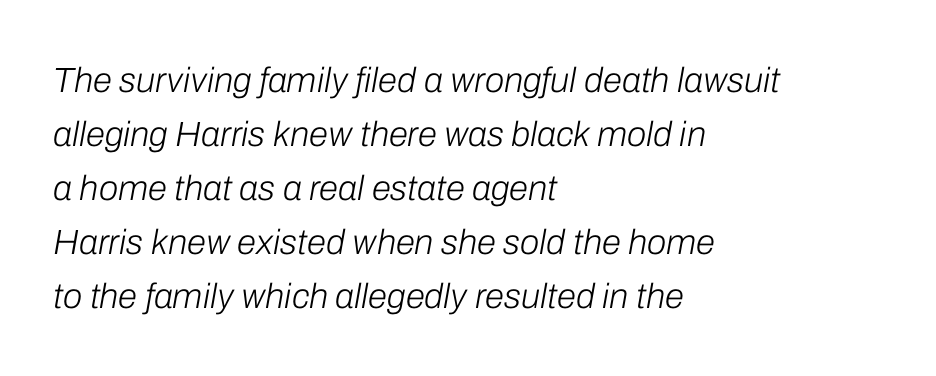
Q: Is the text bold? A: No.
Q: Is the text italic (slanted)? A: Yes, it leans right by about 10 degrees.
Q: Is the text underlined? A: No.
Q: How is the paragraph aligned? A: Left-aligned.
Q: Is the spacing between letters normal or unusually wide? A: Normal.
Q: Is the spacing between lines tight, normal or loose? A: Normal.
Q: Width (condensed, normal, or wide)? A: Normal.
Q: Stroke contrast? A: Low.
Q: x-height? A: Medium.
Q: Monospaced? A: No.
